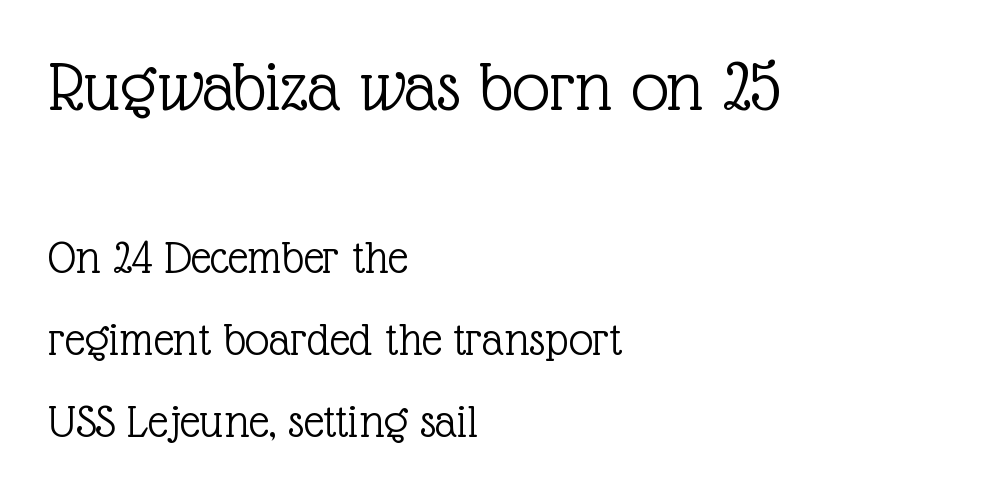
{"serif": "yes", "italic": "no", "bold": "no", "weight": "light", "width": "normal", "x_height": "medium", "monospaced": "no", "underline": "no", "align": "left", "line_spacing": "normal", "line_spacing_ratio": 1.68, "letter_spacing": "normal", "letter_spacing_em": 0.0, "larger_block": "first", "size_ratio": 1.51, "glyph_px": 74}
